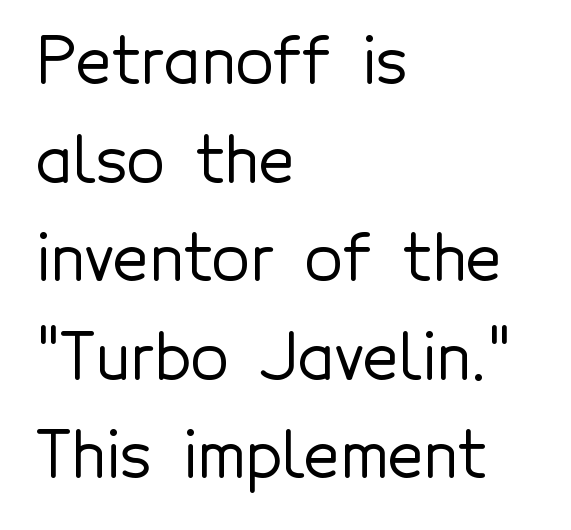
{"serif": "no", "italic": "no", "width": "normal", "x_height": "medium", "monospaced": "no", "underline": "no", "align": "left", "line_spacing": "normal", "line_spacing_ratio": 1.59, "letter_spacing": "normal", "letter_spacing_em": 0.0, "glyph_px": 62}
